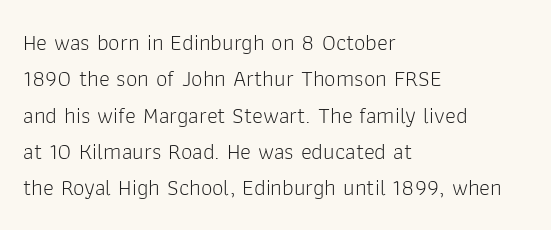
The image shows 23 px text type, upright; set left-aligned, normal line spacing (1.58x), normal letter spacing, not underlined.
